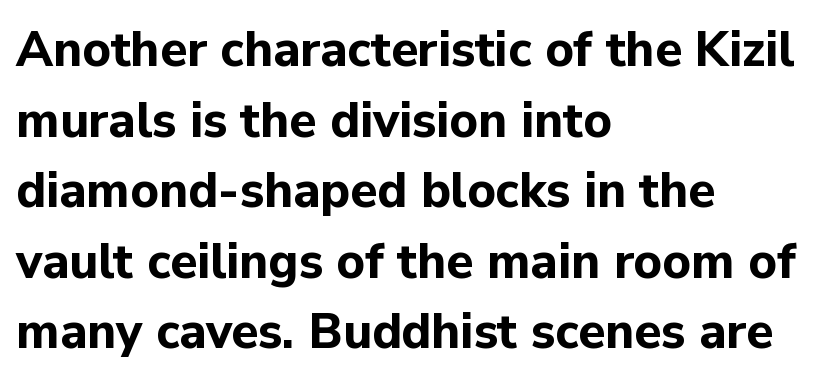
Q: Is the text bold? A: Yes.
Q: Is the text italic (slanted)? A: No, it is upright.
Q: Is the typeface a serif or a sans-serif typeface? A: Sans-serif.
Q: Is the text underlined? A: No.
Q: How is the paragraph aligned? A: Left-aligned.
Q: Is the spacing between letters normal or unusually wide? A: Normal.
Q: Is the spacing between lines tight, normal or loose? A: Normal.
Q: Width (condensed, normal, or wide)? A: Normal.
Q: Stroke contrast? A: Low.
Q: x-height? A: Medium.
Q: Monospaced? A: No.
